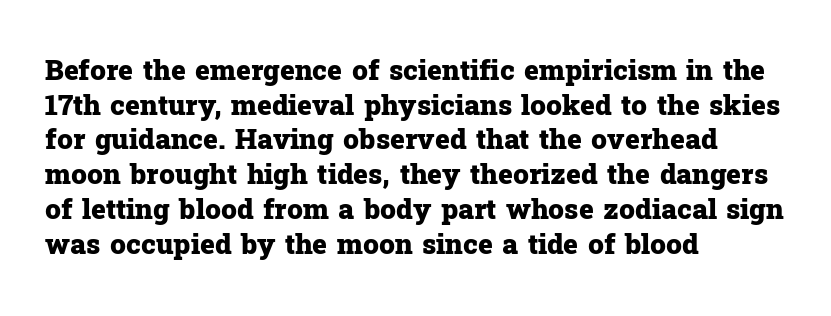
Q: Is the text bold? A: Yes.
Q: Is the text italic (slanted)? A: No, it is upright.
Q: Is the typeface a serif or a sans-serif typeface? A: Serif.
Q: Is the text underlined? A: No.
Q: How is the paragraph aligned? A: Left-aligned.
Q: Is the spacing between letters normal or unusually wide? A: Normal.
Q: Width (condensed, normal, or wide)? A: Normal.
Q: Stroke contrast? A: Low.
Q: x-height? A: Medium.
Q: Monospaced? A: No.
